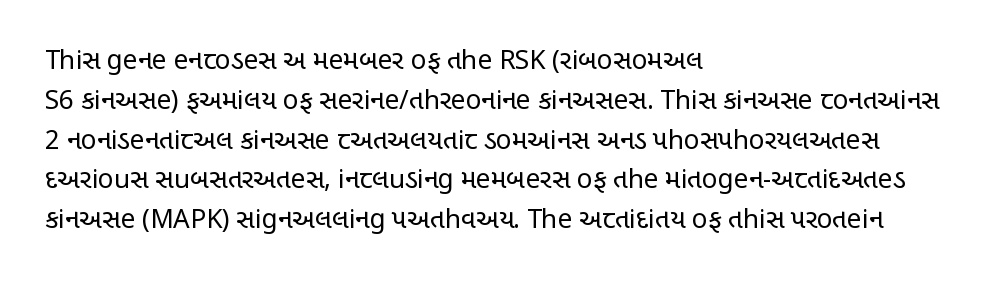
Nobody touched the tracking dial on this one. Line starts are locked; line ends wander. The block of text has a typical density, with ordinary space between rows. The glyphs are unaccompanied by any horizontal stroke below them. Notice how the stems are strictly vertical — no italics here. These glyphs show unthickened strokes, regular width or finer.
